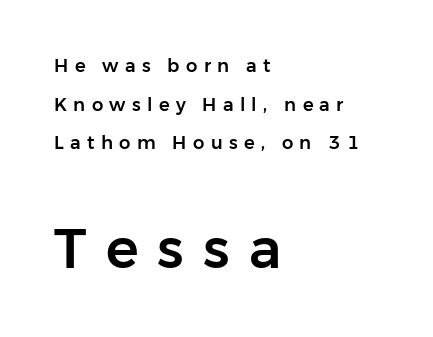
{"serif": "no", "italic": "no", "width": "normal", "stroke_contrast": "low", "x_height": "medium", "monospaced": "no", "underline": "no", "align": "left", "line_spacing": "loose", "line_spacing_ratio": 2.15, "letter_spacing": "wide", "letter_spacing_em": 0.35, "larger_block": "second", "size_ratio": 3.06, "glyph_px": 55}
